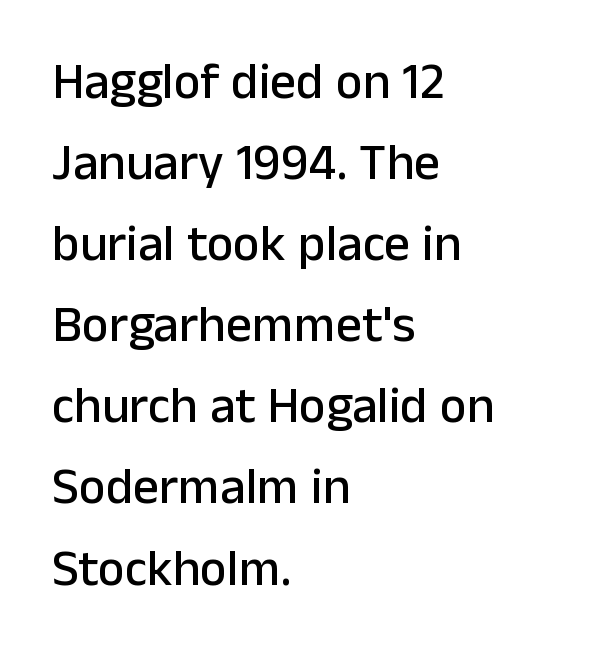
Q: Is the text italic (slanted)? A: No, it is upright.
Q: Is the typeface a serif or a sans-serif typeface? A: Sans-serif.
Q: Is the text underlined? A: No.
Q: How is the paragraph aligned? A: Left-aligned.
Q: Is the spacing between letters normal or unusually wide? A: Normal.
Q: Is the spacing between lines tight, normal or loose? A: Normal.
Q: Width (condensed, normal, or wide)? A: Normal.
Q: Stroke contrast? A: Low.
Q: x-height? A: Medium.
Q: Monospaced? A: No.
